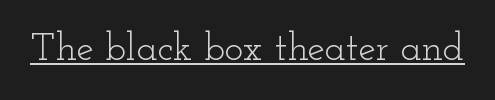
The image shows 39 px light, wide serif type, upright; set normal letter spacing, underlined; low stroke contrast and a small x-height.
